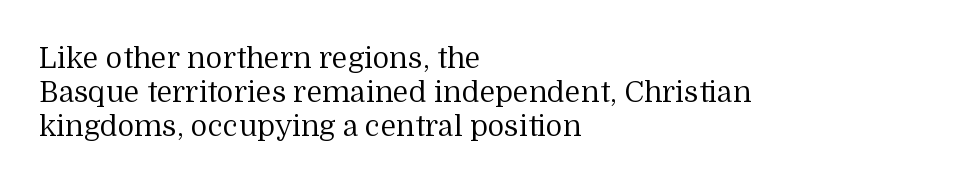
Yep, those are serifs on the letters. This sample uses plain, unmodified letter spacing. The rendering anchors every line to the left-hand side. The lettering holds an erect, upright posture throughout.
